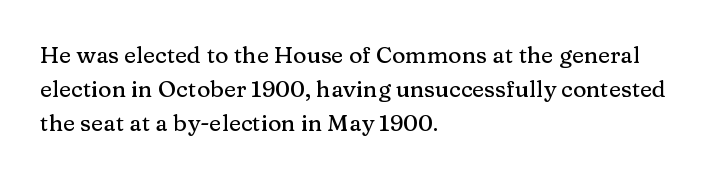
{"italic": "no", "underline": "no", "align": "left", "line_spacing": "normal", "line_spacing_ratio": 1.48, "letter_spacing": "normal", "letter_spacing_em": 0.0, "glyph_px": 23}
